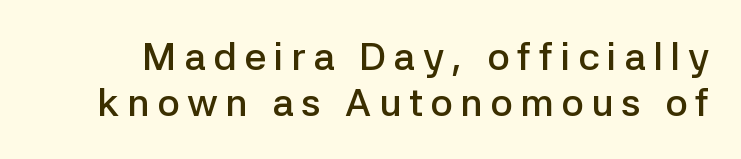
The image shows 39 px semibold sans-serif type, upright; set line spacing 1.19x, not underlined; low stroke contrast and a medium x-height.
